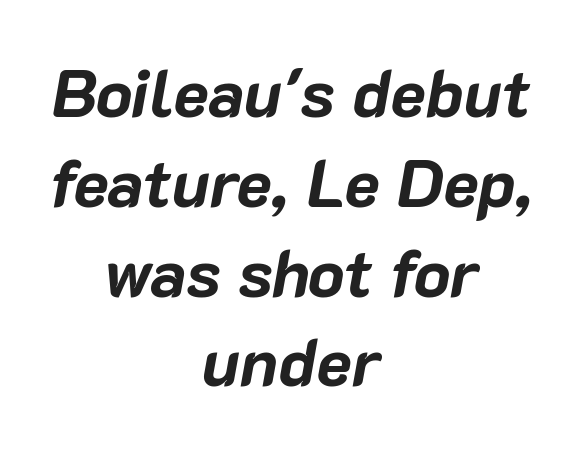
In terms of letterspacing, this is plain default setting. Vertically, the passage feels balanced, rows spaced as you'd expect. The glyphs have the mass of a bold cut. Short and long lines alike share a common midpoint. This is oblique type, the kind used for emphasis or titles.
